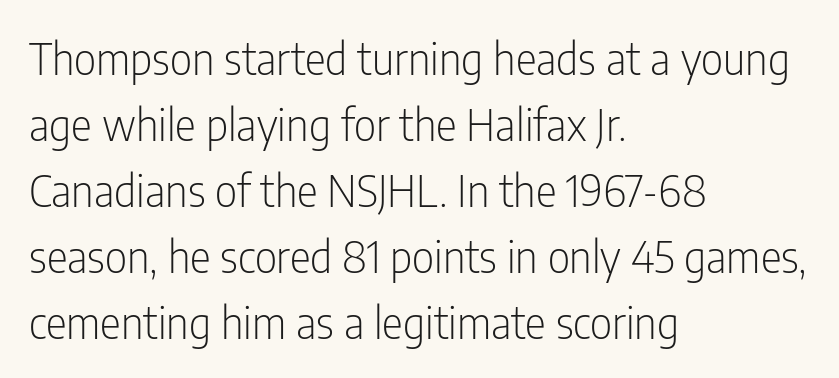
Honestly, there is no underline to notice here at all. No extra tracking has been applied to these lines. Horizontally, the lines are justified to the leading edge only. Posture: vertical. Summary of vertical rhythm: regular, with standard interline spacing.
